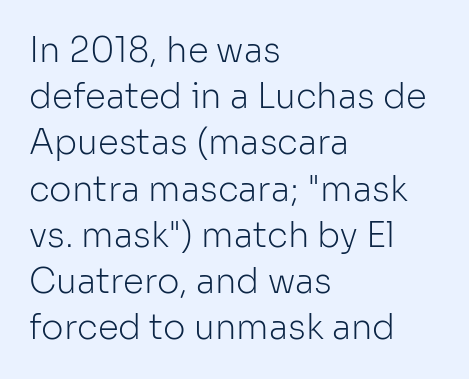
Q: Is the text bold? A: No.
Q: Is the text italic (slanted)? A: No, it is upright.
Q: Is the typeface a serif or a sans-serif typeface? A: Sans-serif.
Q: Is the text underlined? A: No.
Q: How is the paragraph aligned? A: Left-aligned.
Q: Is the spacing between letters normal or unusually wide? A: Normal.
Q: Is the spacing between lines tight, normal or loose? A: Normal.
Q: Width (condensed, normal, or wide)? A: Normal.
Q: Stroke contrast? A: Low.
Q: x-height? A: Medium.
Q: Monospaced? A: No.
